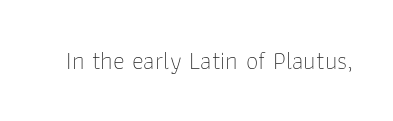
The image shows 25 px text type, upright; set normal letter spacing, not underlined.
